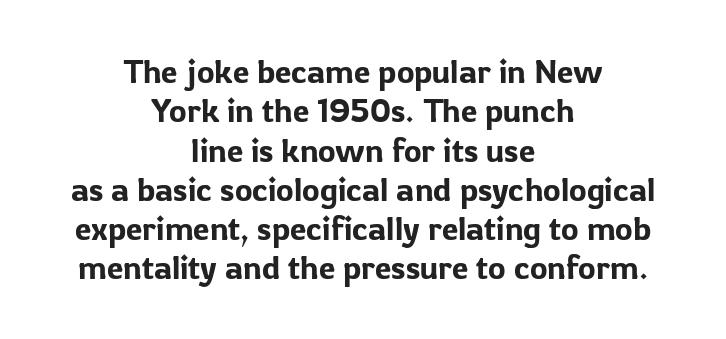
The image shows 33 px sans-serif type, upright; set centered, line spacing 1.19x, normal letter spacing, not underlined; low stroke contrast and a medium x-height.
